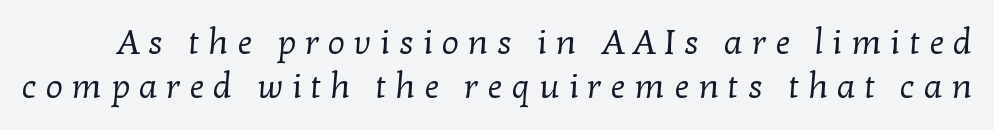
Q: Is the text bold? A: No.
Q: Is the typeface a serif or a sans-serif typeface? A: Serif.
Q: Is the text underlined? A: No.
Q: Is the spacing between letters normal or unusually wide? A: Unusually wide.
Q: Is the spacing between lines tight, normal or loose? A: Normal.
Q: Width (condensed, normal, or wide)? A: Normal.
Q: Stroke contrast? A: Low.
Q: x-height? A: Medium.
Q: Monospaced? A: No.
